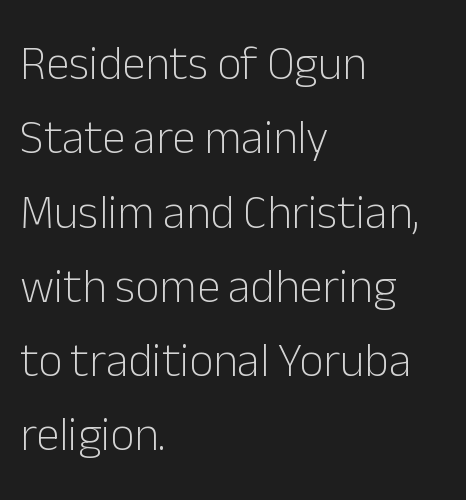
The font family rendered here belongs to the sans-serif group. Counters stay open thanks to moderate or lighter strokes. The typography opts for an upright posture over an oblique one. Spacing verdict: proportional, widths tailored to each character.
